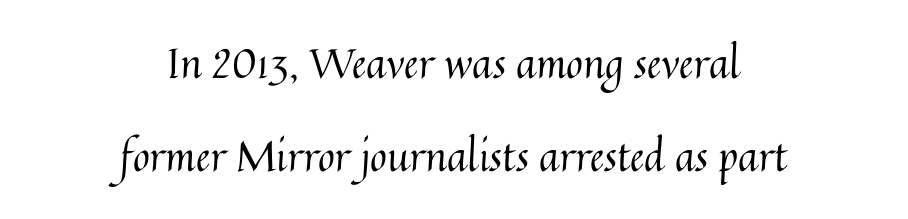
The lines are quadded center. How are the letters spaced? Ordinarily, with no added tracking. The passage shown is not bold in any degree. Decoration check: the copy has no underline. Summary of vertical rhythm: relaxed, with wide interline spacing.
